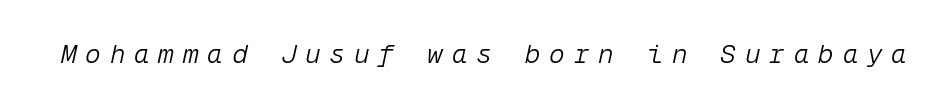
Q: Is the text bold? A: No.
Q: Is the text italic (slanted)? A: Yes, it leans right by about 12 degrees.
Q: Is the text underlined? A: No.
Q: Is the spacing between letters normal or unusually wide? A: Unusually wide.
